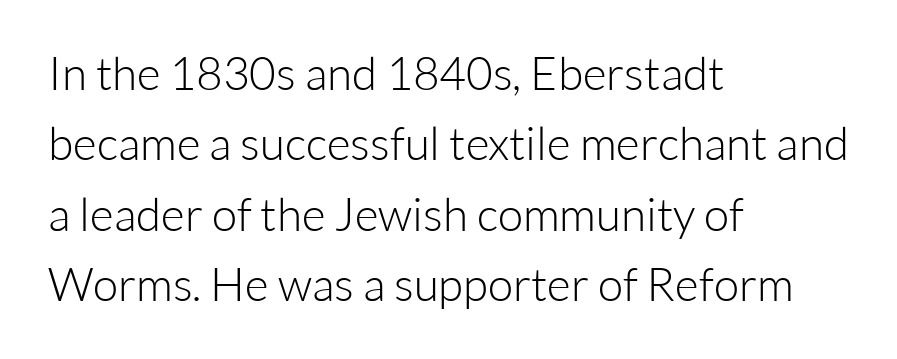
The image shows 46 px light sans-serif type, upright; set left-aligned, normal line spacing (1.53x), normal letter spacing, not underlined; low stroke contrast and a medium x-height.
